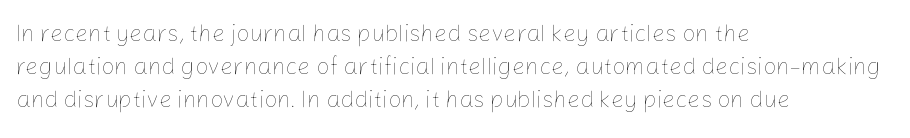
{"italic": "no", "bold": "no", "underline": "no", "align": "left", "line_spacing": "normal", "line_spacing_ratio": 1.44, "letter_spacing": "normal", "letter_spacing_em": 0.0, "glyph_px": 23}
